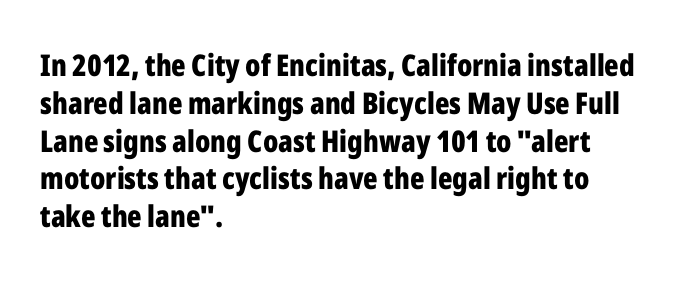
{"serif": "no", "italic": "no", "bold": "yes", "weight": "bold", "width": "condensed", "stroke_contrast": "low", "x_height": "medium", "monospaced": "no", "underline": "no", "align": "left", "line_spacing": "normal", "line_spacing_ratio": 1.26, "letter_spacing": "normal", "letter_spacing_em": 0.0, "glyph_px": 30}
